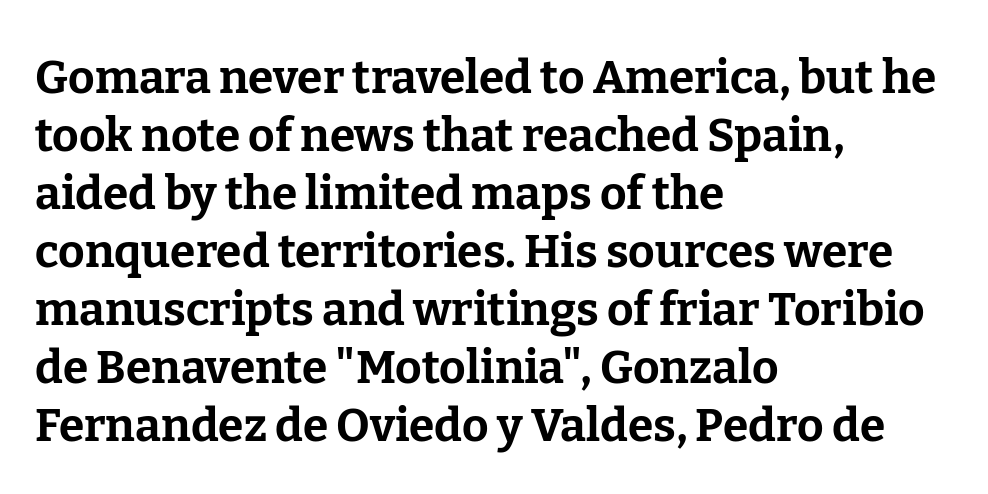
Q: Is the text bold? A: Yes.
Q: Is the text italic (slanted)? A: No, it is upright.
Q: Is the typeface a serif or a sans-serif typeface? A: Serif.
Q: Is the text underlined? A: No.
Q: How is the paragraph aligned? A: Left-aligned.
Q: Is the spacing between letters normal or unusually wide? A: Normal.
Q: Is the spacing between lines tight, normal or loose? A: Normal.
Q: Width (condensed, normal, or wide)? A: Normal.
Q: Stroke contrast? A: Low.
Q: x-height? A: Medium.
Q: Monospaced? A: No.
